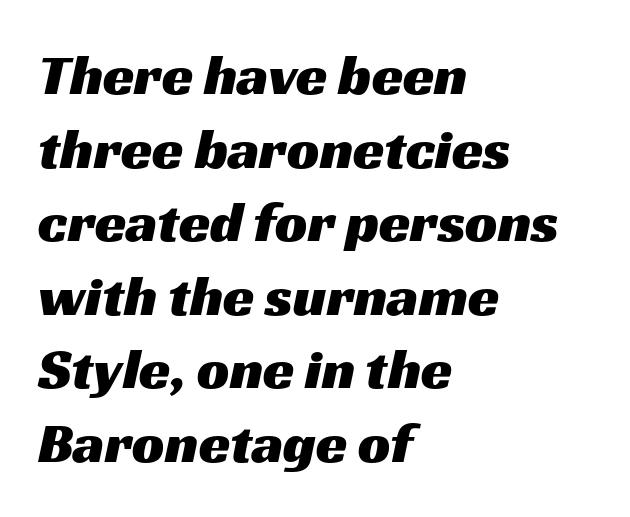
{"serif": "no", "width": "wide", "stroke_contrast": "medium", "x_height": "medium", "monospaced": "no", "underline": "no", "align": "left", "line_spacing": "normal", "line_spacing_ratio": 1.29, "letter_spacing": "normal", "letter_spacing_em": 0.0, "glyph_px": 57}
